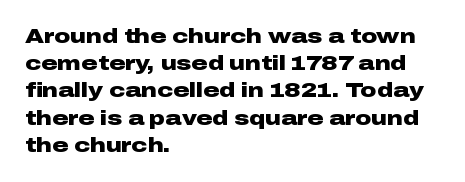
The image shows 20 px bold type, upright; set left-aligned, normal line spacing (1.36x), normal letter spacing, not underlined.
